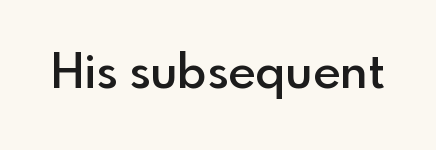
{"serif": "no", "italic": "no", "bold": "semi", "weight": "semibold", "width": "normal", "x_height": "small", "monospaced": "no", "underline": "no", "letter_spacing": "normal", "letter_spacing_em": 0.0, "glyph_px": 48}
